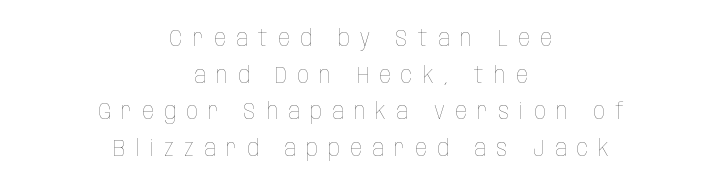
The image shows 23 px text type, upright; set centered, normal line spacing (1.59x), unusually wide letter spacing (+0.45 em), not underlined.
